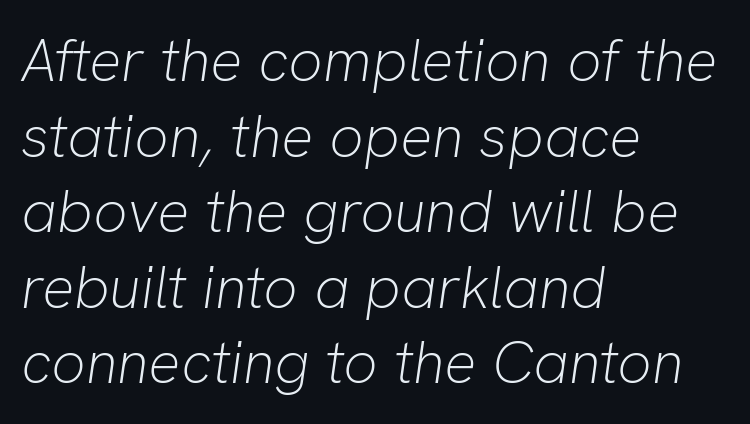
If you measured baseline to baseline, you'd find a middling distance. Each letter keeps its own natural width here, so spacing adapts to shape. Think standard paragraph weight, or any step lighter than that. The letters are slanted; this is an italic face. Alignment: flush left. Standard letterfit; no display-style spreading of the glyphs.
